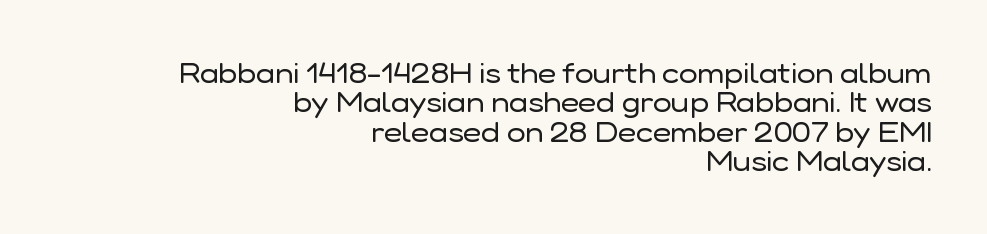
The image shows 28 px regular-weight sans-serif type, upright; set right-aligned, tight line spacing (1.05x), normal letter spacing, not underlined; low stroke contrast and a medium x-height.
